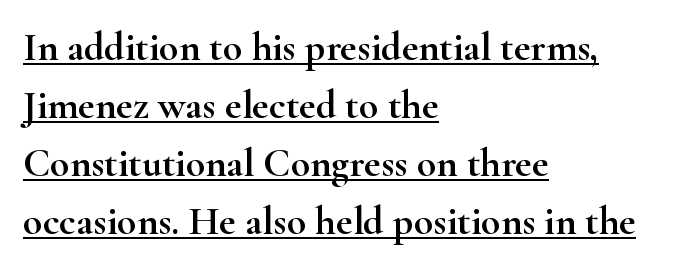
Q: Is the text italic (slanted)? A: No, it is upright.
Q: Is the typeface a serif or a sans-serif typeface? A: Serif.
Q: Is the text underlined? A: Yes.
Q: How is the paragraph aligned? A: Left-aligned.
Q: Is the spacing between letters normal or unusually wide? A: Normal.
Q: Is the spacing between lines tight, normal or loose? A: Normal.
Q: Width (condensed, normal, or wide)? A: Wide.
Q: Stroke contrast? A: High.
Q: x-height? A: Small.
Q: Monospaced? A: No.
